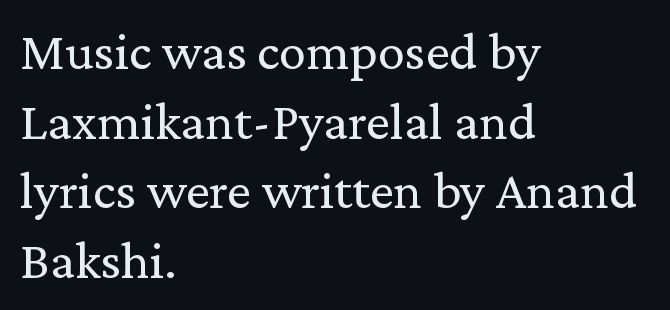
{"serif": "yes", "italic": "no", "bold": "no", "weight": "regular", "width": "normal", "stroke_contrast": "low", "x_height": "medium", "monospaced": "no", "underline": "no", "align": "left", "line_spacing": "normal", "line_spacing_ratio": 1.29, "letter_spacing": "normal", "letter_spacing_em": 0.0, "glyph_px": 54}
